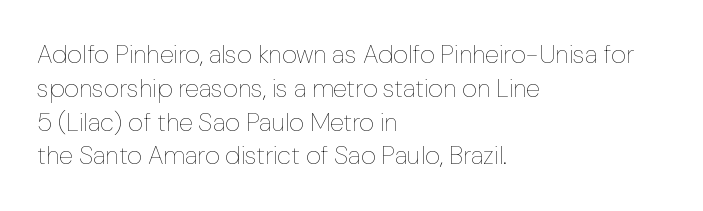
Descenders are the only things crossing below the line. Vertical strokes here are truly vertical. Compared with typical paragraphs, the rows here are spaced about the same. The setting favours the left margin, as ordinary paragraphs usually do.
